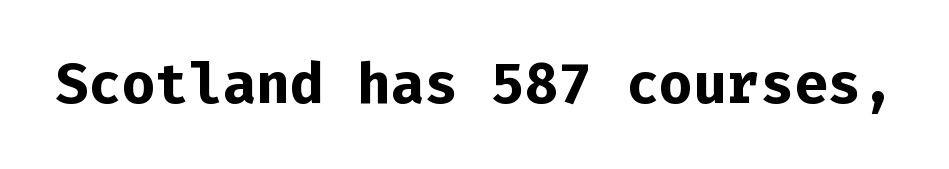
The image shows 56 px bold sans-serif type, upright, monospaced; set normal letter spacing, not underlined; low stroke contrast and a medium x-height.
